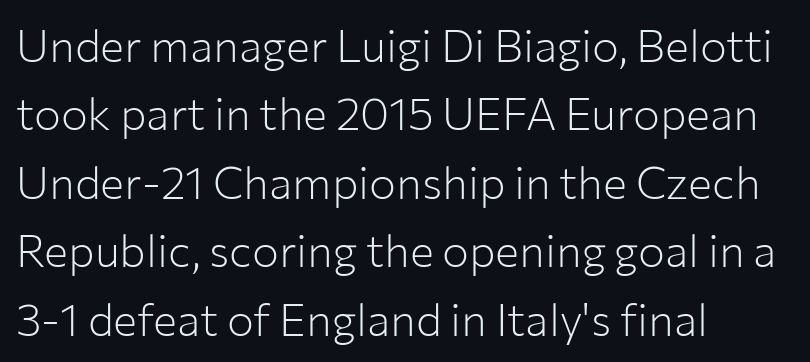
Q: Is the text bold? A: No.
Q: Is the text italic (slanted)? A: No, it is upright.
Q: Is the typeface a serif or a sans-serif typeface? A: Sans-serif.
Q: Is the text underlined? A: No.
Q: How is the paragraph aligned? A: Left-aligned.
Q: Is the spacing between letters normal or unusually wide? A: Normal.
Q: Is the spacing between lines tight, normal or loose? A: Normal.
Q: Width (condensed, normal, or wide)? A: Normal.
Q: Stroke contrast? A: Low.
Q: x-height? A: Medium.
Q: Monospaced? A: No.
